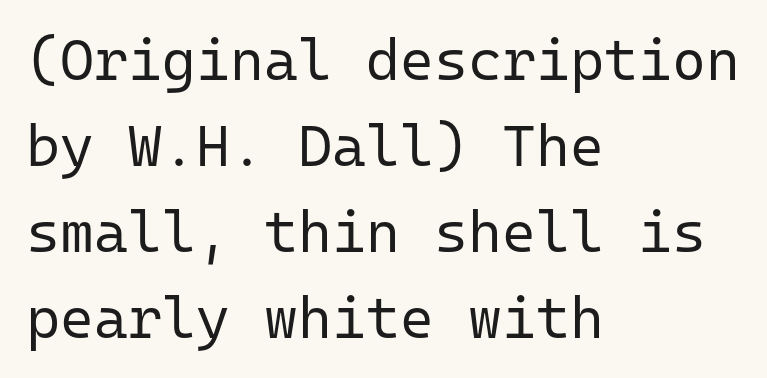
This sample is left-justified, so line endings fall wherever the words run out. Each new line begins a customary step beneath the previous one. No extra tracking has been applied to these lines. The area under the type is left untouched. The letterforms sit at book weight or below. You could count columns in this text — the font is strictly monospaced.
